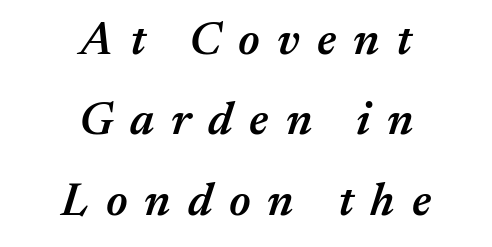
Quick note: italic. This is the in-between weight designers call semibold or demi. Do the characters align in a grid? No, the font is proportional. The paragraph shown floats in the horizontal middle. Anything drawn beneath the words? Only blank space. Letter spacing: wide.
